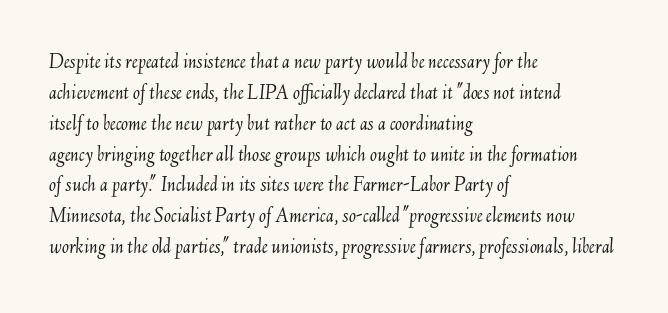
{"italic": "yes", "lean": "right", "slant_degrees": 6, "bold": "no", "underline": "no", "align": "left", "line_spacing": "normal", "line_spacing_ratio": 1.47, "letter_spacing": "normal", "letter_spacing_em": 0.0, "glyph_px": 21}
